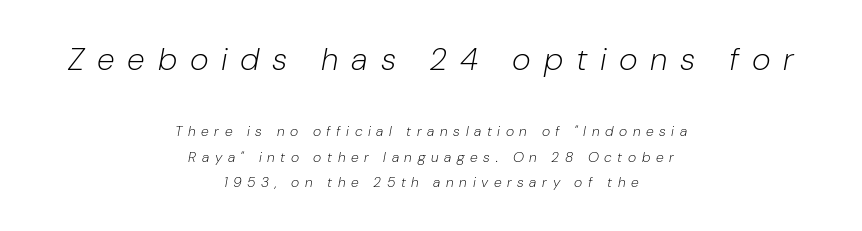
{"italic": "yes", "lean": "right", "slant_degrees": 10, "bold": "no", "weight": "light", "width": "normal", "stroke_contrast": "low", "x_height": "medium", "monospaced": "no", "underline": "no", "align": "center", "line_spacing_ratio": 1.83, "letter_spacing": "wide", "letter_spacing_em": 0.4, "larger_block": "first", "size_ratio": 2.29, "glyph_px": 32}
